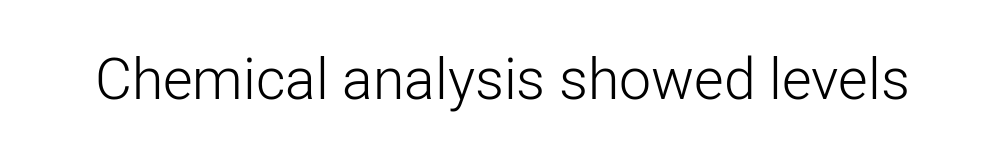
{"serif": "no", "italic": "no", "bold": "no", "weight": "light", "width": "normal", "stroke_contrast": "low", "x_height": "medium", "monospaced": "no", "underline": "no", "letter_spacing": "normal", "letter_spacing_em": 0.0, "glyph_px": 57}
